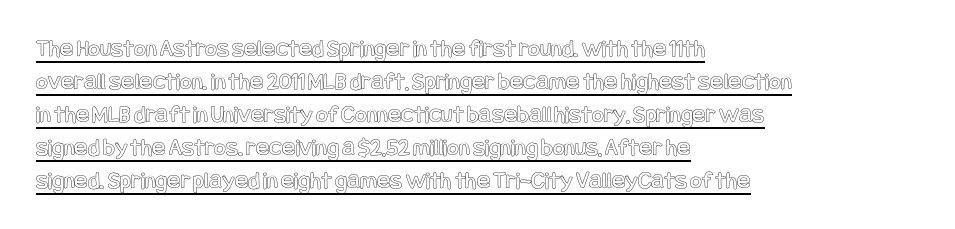
The image shows 25 px text type, upright; set left-aligned, normal line spacing (1.32x), normal letter spacing, underlined.
